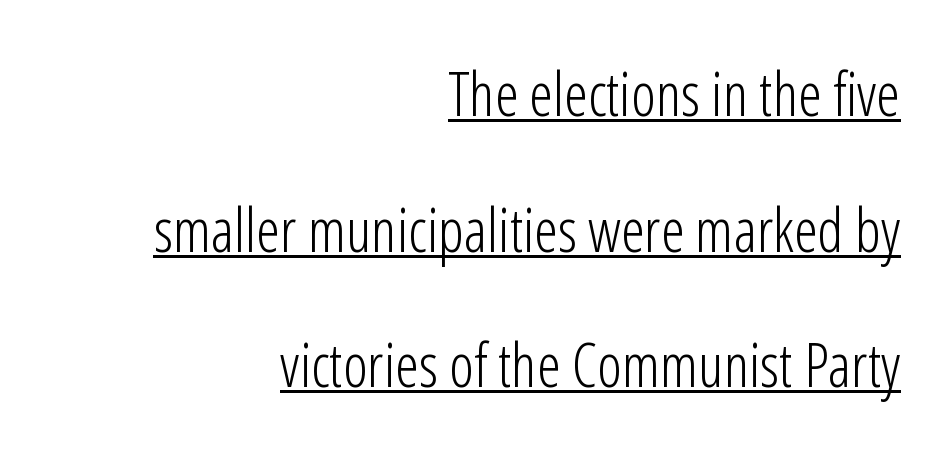
Q: Is the text bold? A: No.
Q: Is the text italic (slanted)? A: No, it is upright.
Q: Is the typeface a serif or a sans-serif typeface? A: Sans-serif.
Q: Is the text underlined? A: Yes.
Q: How is the paragraph aligned? A: Right-aligned.
Q: Is the spacing between letters normal or unusually wide? A: Normal.
Q: Is the spacing between lines tight, normal or loose? A: Loose.
Q: Width (condensed, normal, or wide)? A: Condensed.
Q: Stroke contrast? A: Low.
Q: x-height? A: Medium.
Q: Monospaced? A: No.
